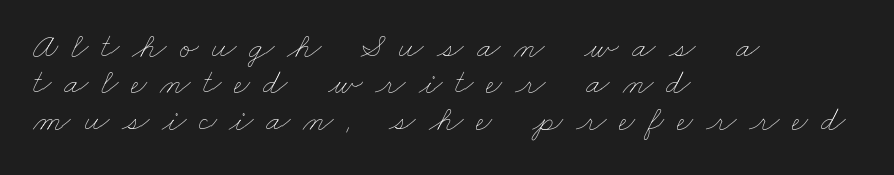
Q: Is the text bold? A: No.
Q: Is the text underlined? A: No.
Q: How is the paragraph aligned? A: Left-aligned.
Q: Is the spacing between letters normal or unusually wide? A: Unusually wide.
Q: Is the spacing between lines tight, normal or loose? A: Tight.
Q: Width (condensed, normal, or wide)? A: Wide.
Q: Stroke contrast? A: Low.
Q: x-height? A: Small.
Q: Monospaced? A: No.
